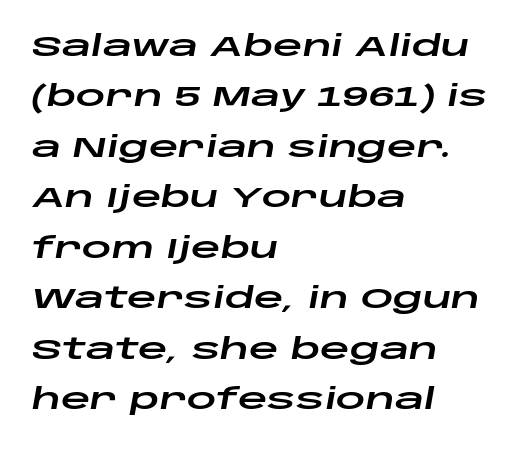
The image shows 29 px wide type, italic (leaning right); set left-aligned, line spacing 1.74x, normal letter spacing, not underlined; low stroke contrast and a large x-height.
